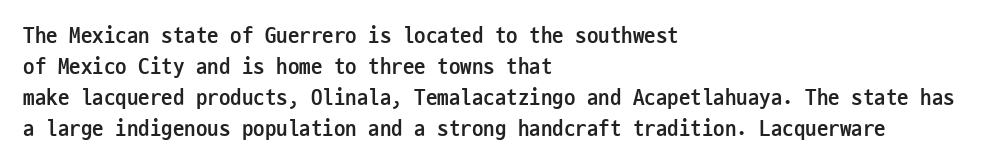
Caption: bold face, heavy strokes. Compared with typical body copy, the letter spacing here is the same. Line starts are locked; line ends wander. The axis of the letterforms is exactly vertical.
